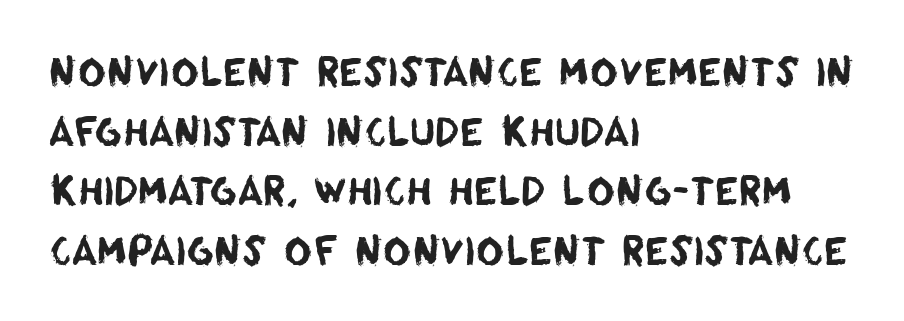
Q: Is the typeface a serif or a sans-serif typeface? A: Sans-serif.
Q: Is the text underlined? A: No.
Q: How is the paragraph aligned? A: Left-aligned.
Q: Is the spacing between letters normal or unusually wide? A: Normal.
Q: Is the spacing between lines tight, normal or loose? A: Normal.
Q: Width (condensed, normal, or wide)? A: Normal.
Q: Stroke contrast? A: Low.
Q: x-height? A: Large.
Q: Monospaced? A: No.
